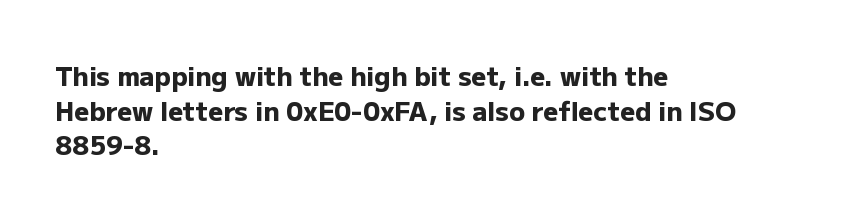
{"italic": "no", "bold": "yes", "underline": "no", "align": "left", "line_spacing": "normal", "line_spacing_ratio": 1.33, "letter_spacing": "normal", "letter_spacing_em": 0.0, "glyph_px": 26}
